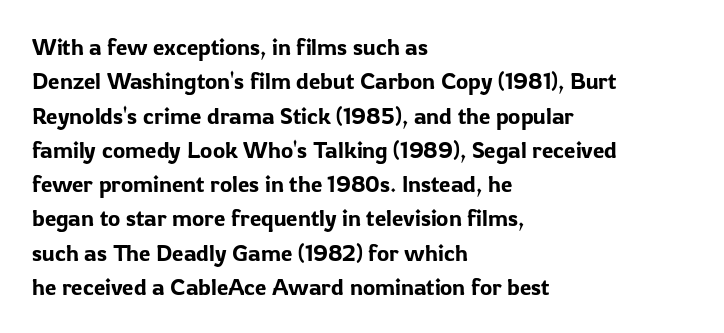
The image shows 23 px text type, upright; set left-aligned, normal line spacing (1.49x), normal letter spacing, not underlined.
